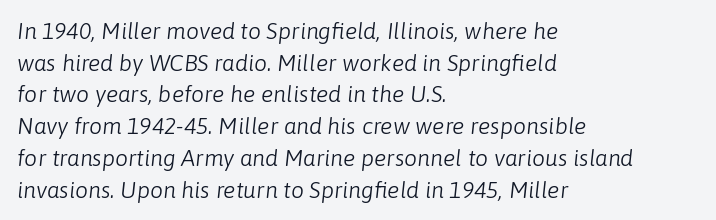
The image shows 23 px text type, italic (leaning right); set left-aligned, normal line spacing (1.38x), normal letter spacing, not underlined.
